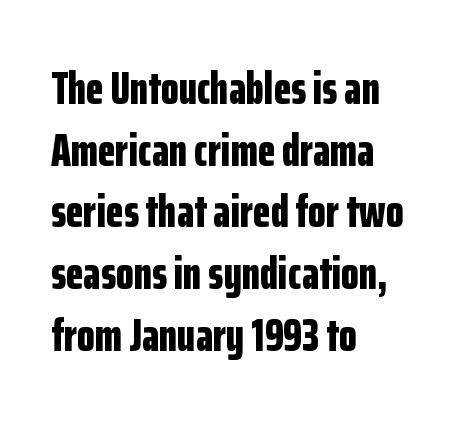
{"serif": "no", "italic": "no", "bold": "yes", "weight": "bold", "width": "condensed", "stroke_contrast": "low", "x_height": "medium", "monospaced": "no", "underline": "no", "align": "left", "line_spacing": "normal", "line_spacing_ratio": 1.34, "letter_spacing": "normal", "letter_spacing_em": 0.0, "glyph_px": 46}
